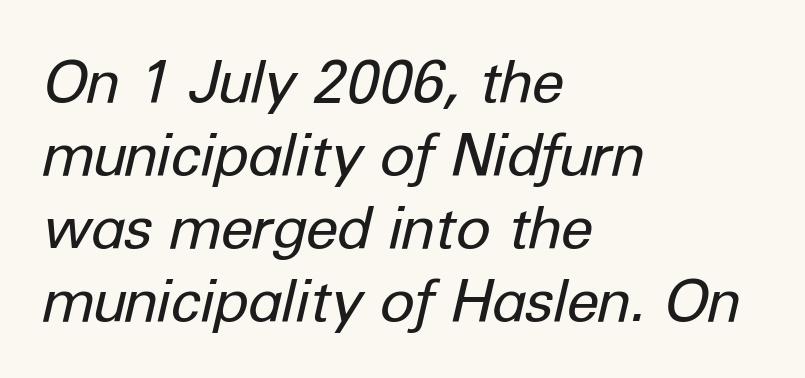
Q: Is the text bold? A: No.
Q: Is the text italic (slanted)? A: Yes, it leans right by about 12 degrees.
Q: Is the text underlined? A: No.
Q: How is the paragraph aligned? A: Left-aligned.
Q: Is the spacing between letters normal or unusually wide? A: Normal.
Q: Width (condensed, normal, or wide)? A: Normal.
Q: Stroke contrast? A: Low.
Q: x-height? A: Medium.
Q: Monospaced? A: No.
